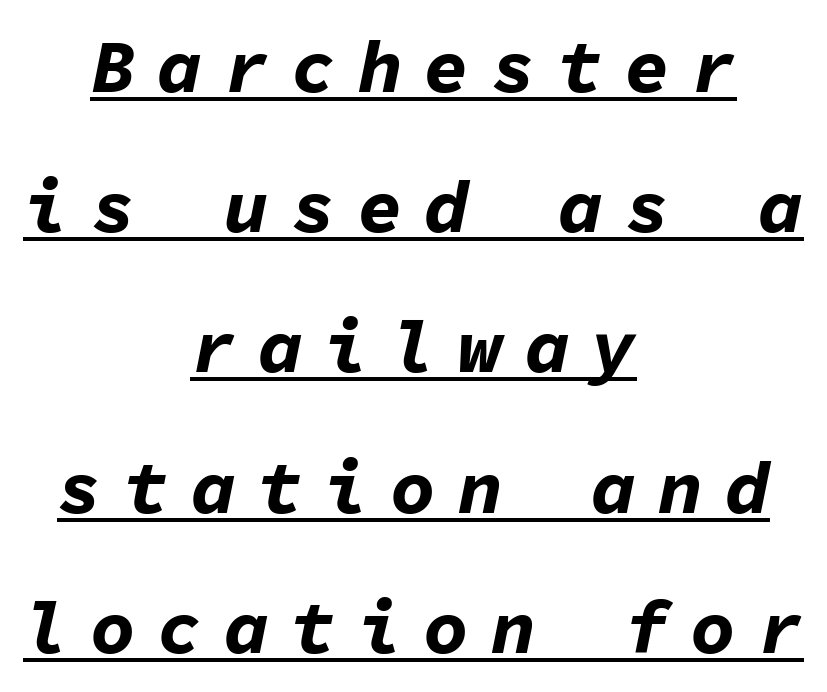
Q: Is the text bold? A: Yes.
Q: Is the text italic (slanted)? A: Yes, it leans right by about 11 degrees.
Q: Is the text underlined? A: Yes.
Q: How is the paragraph aligned? A: Centered.
Q: Is the spacing between letters normal or unusually wide? A: Unusually wide.
Q: Width (condensed, normal, or wide)? A: Normal.
Q: Stroke contrast? A: Low.
Q: x-height? A: Medium.
Q: Monospaced? A: Yes.
